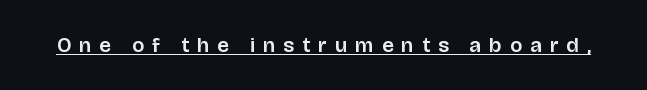
Q: Is the text italic (slanted)? A: No, it is upright.
Q: Is the text underlined? A: Yes.
Q: Is the spacing between letters normal or unusually wide? A: Unusually wide.
